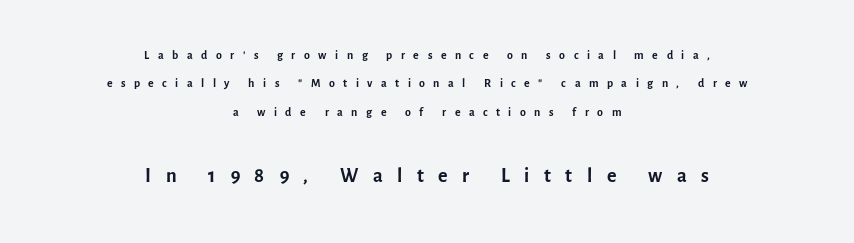
{"serif": "no", "italic": "no", "bold": "no", "weight": "regular", "width": "normal", "x_height": "medium", "monospaced": "no", "underline": "no", "align": "center", "line_spacing": "normal", "line_spacing_ratio": 1.67, "letter_spacing": "wide", "letter_spacing_em": 0.5, "larger_block": "second", "size_ratio": 1.71, "glyph_px": 29}
